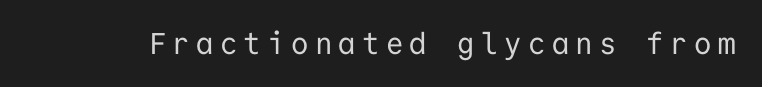
{"serif": "no", "italic": "no", "bold": "no", "weight": "regular", "width": "normal", "stroke_contrast": "low", "x_height": "medium", "monospaced": "yes", "underline": "no", "letter_spacing": "wide", "letter_spacing_em": 0.21, "glyph_px": 30}
